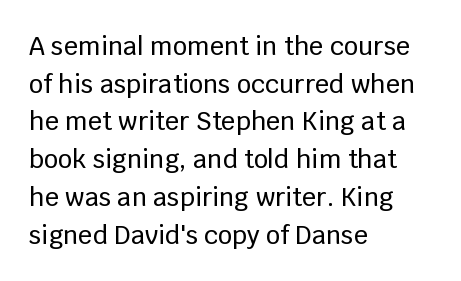
{"italic": "no", "underline": "no", "align": "left", "line_spacing": "normal", "line_spacing_ratio": 1.51, "letter_spacing": "normal", "letter_spacing_em": 0.0, "glyph_px": 25}
